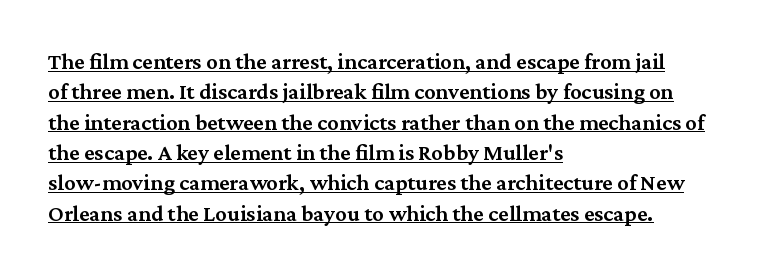
This rendering uses left alignment, leaving the right contour irregular. Weight: semibold (demi). Students, note that the glyphs here touch the page at normal intervals. Every character sits straight up, as roman type does.
